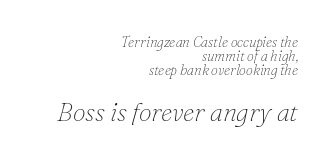
The image shows 26 px text type, italic (leaning right); set right-aligned, tight line spacing (0.99x), normal letter spacing, not underlined; the second (bottom) block is 1.86x larger.
